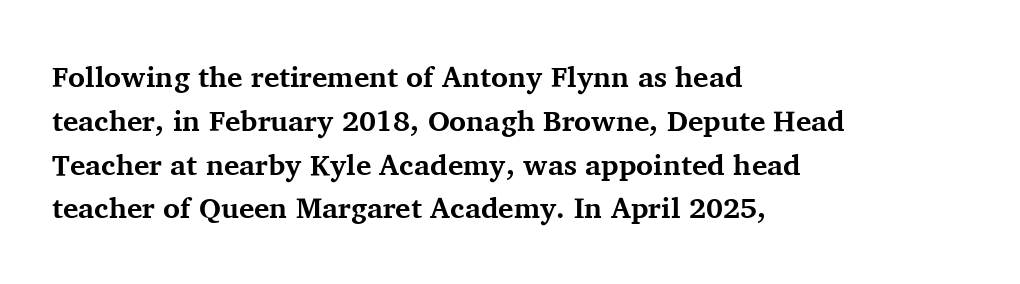
The image shows 29 px bold serif type, upright; set left-aligned, normal line spacing (1.51x), normal letter spacing, not underlined; medium stroke contrast and a medium x-height.
